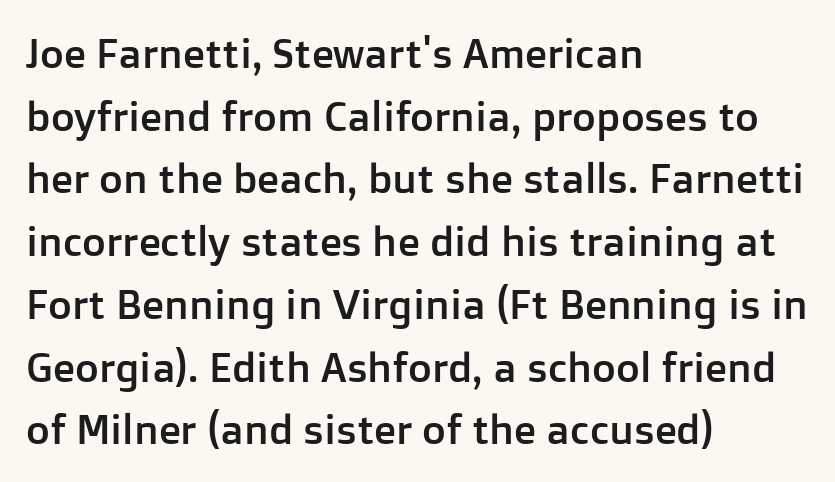
The image shows 41 px sans-serif type, upright; set left-aligned, normal line spacing (1.53x), normal letter spacing, not underlined; low stroke contrast and a medium x-height.
